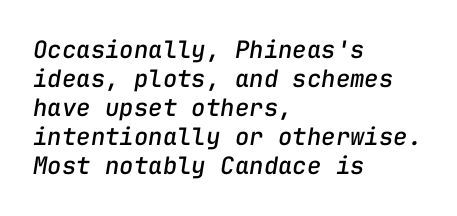
The specimen omits any rule beneath the text block's lines. Visually the block forms a straight wall on the left and a jagged coastline on the right. The text carries the slant typical of an italic or oblique font. The rendering keeps characters at their native spacing.
